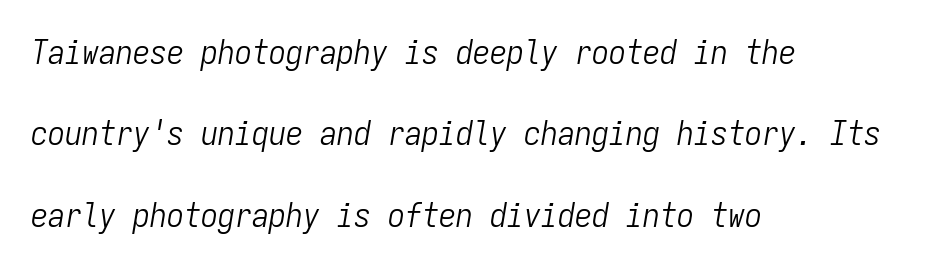
Letters have the restrained weight of plain body copy at most. Glance below the letters and you will spot only blank space. This is oblique type, the kind used for emphasis or titles. You could fit nearly another row in the gap between these rows.
